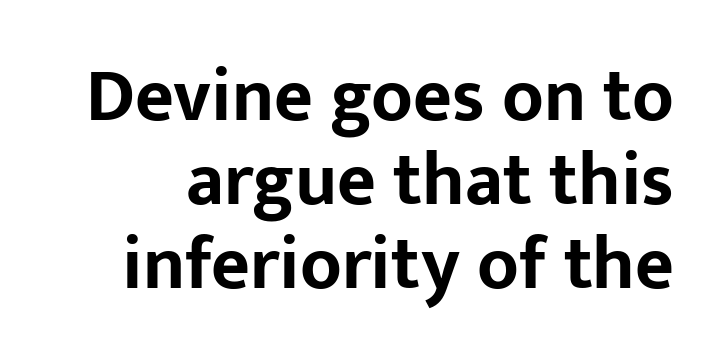
Q: Is the text bold? A: Yes.
Q: Is the text italic (slanted)? A: No, it is upright.
Q: Is the typeface a serif or a sans-serif typeface? A: Sans-serif.
Q: Is the text underlined? A: No.
Q: Is the spacing between letters normal or unusually wide? A: Normal.
Q: Is the spacing between lines tight, normal or loose? A: Tight.
Q: Width (condensed, normal, or wide)? A: Normal.
Q: Stroke contrast? A: Low.
Q: x-height? A: Medium.
Q: Monospaced? A: No.
